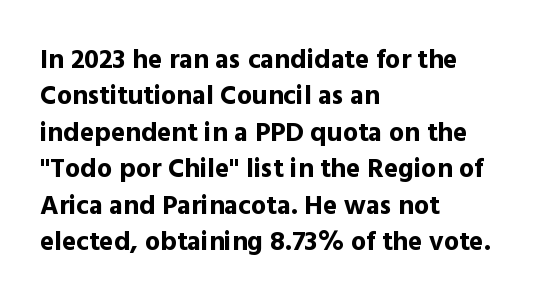
Q: Is the text bold? A: Yes.
Q: Is the text italic (slanted)? A: No, it is upright.
Q: Is the text underlined? A: No.
Q: How is the paragraph aligned? A: Left-aligned.
Q: Is the spacing between letters normal or unusually wide? A: Normal.
Q: Is the spacing between lines tight, normal or loose? A: Normal.
